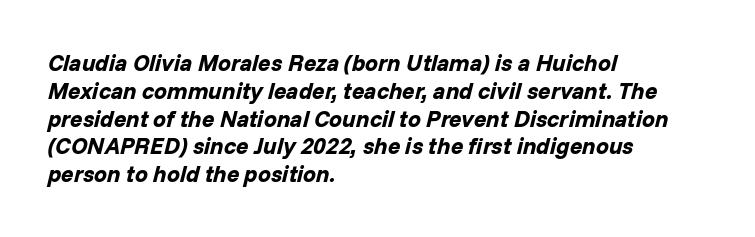
{"italic": "yes", "lean": "right", "slant_degrees": 14, "bold": "yes", "underline": "no", "align": "left", "line_spacing_ratio": 1.21, "letter_spacing": "normal", "letter_spacing_em": 0.0, "glyph_px": 23}
